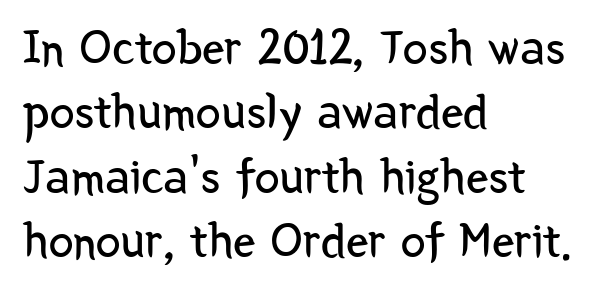
The passage shown is typed in a proportional face where columns would drift. This is the regular roman posture of the typeface. Baseline-to-baseline distance is the conventional proportion of letter height. The letters sit at their default tracking, neither squeezed nor spread.
